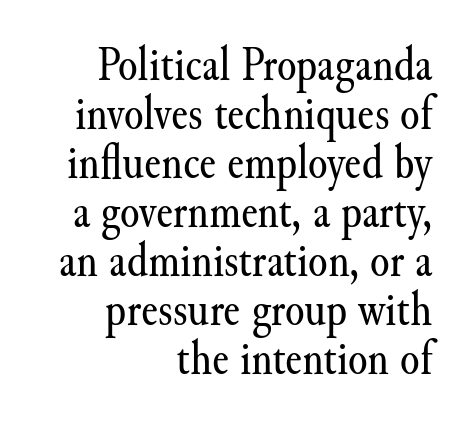
Only glyphs here, with clear space below each row. The typeface has the unassuming heft of standard copy or less. The lines are quadded right. Spacing verdict: proportional, widths tailored to each character. Are there feet on the stems? There are — it's a serif. No italicization has been applied; the sample stays upright.
